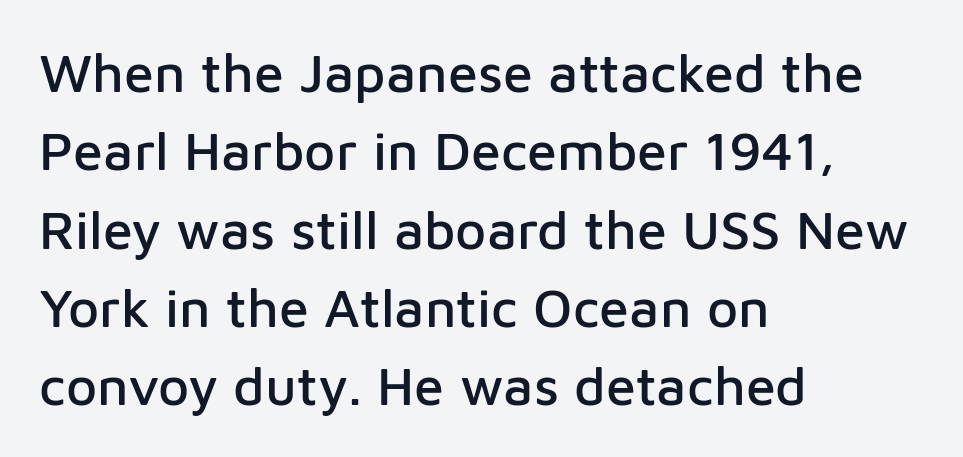
Q: Is the text italic (slanted)? A: No, it is upright.
Q: Is the typeface a serif or a sans-serif typeface? A: Sans-serif.
Q: Is the text underlined? A: No.
Q: How is the paragraph aligned? A: Left-aligned.
Q: Is the spacing between letters normal or unusually wide? A: Normal.
Q: Is the spacing between lines tight, normal or loose? A: Normal.
Q: Width (condensed, normal, or wide)? A: Normal.
Q: Stroke contrast? A: Low.
Q: x-height? A: Medium.
Q: Monospaced? A: No.
